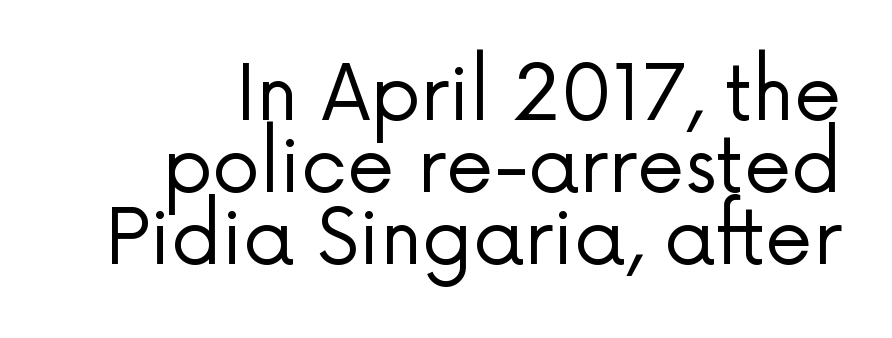
{"serif": "no", "italic": "no", "bold": "no", "weight": "regular", "width": "normal", "stroke_contrast": "low", "x_height": "medium", "monospaced": "no", "underline": "no", "line_spacing": "tight", "line_spacing_ratio": 0.95, "letter_spacing": "normal", "letter_spacing_em": 0.0, "glyph_px": 76}
